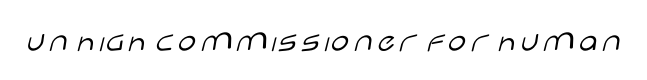
The image shows 33 px light, wide sans-serif type; set normal letter spacing, not underlined; low stroke contrast and a large x-height.
